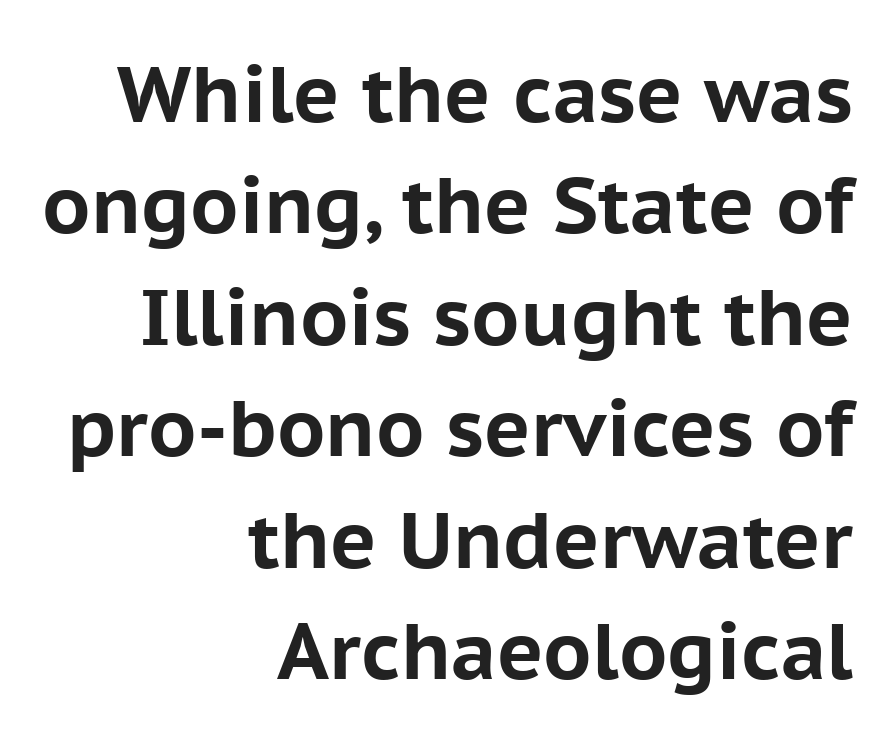
The image shows 79 px bold sans-serif type, upright; set right-aligned, normal line spacing (1.41x), normal letter spacing, not underlined; low stroke contrast and a medium x-height.
